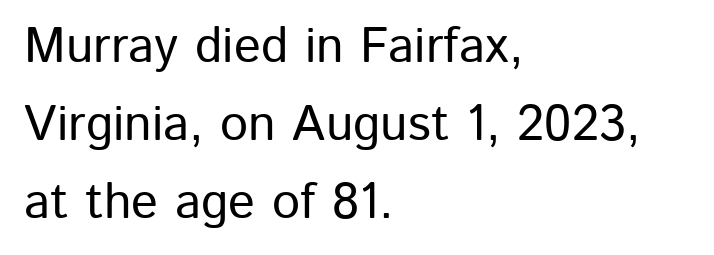
The image shows 50 px sans-serif type, upright; set left-aligned, normal line spacing (1.56x), normal letter spacing, not underlined; low stroke contrast and a medium x-height.
